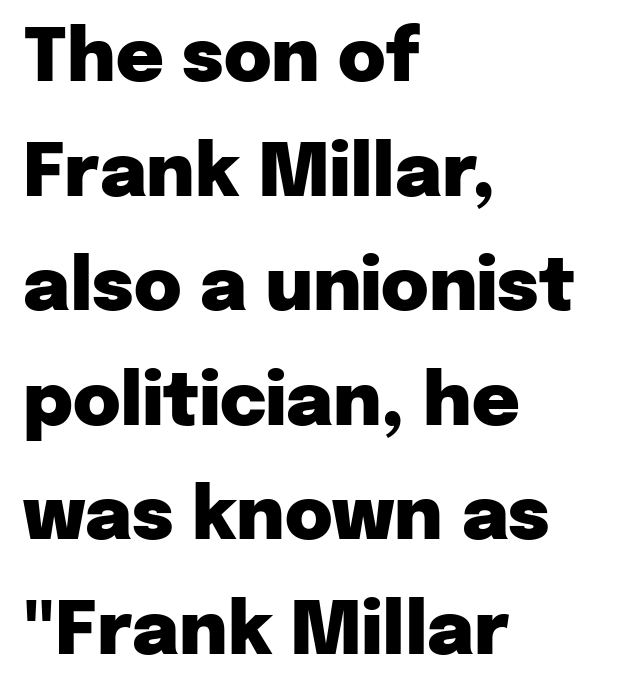
Each letter keeps its own natural width here, so spacing adapts to shape. Does the leading feel generous? No, just average. Left-aligned paragraph, ragged on the right. In terms of letterspacing, this is plain default setting. The space beneath each line is pristine and unruled.
